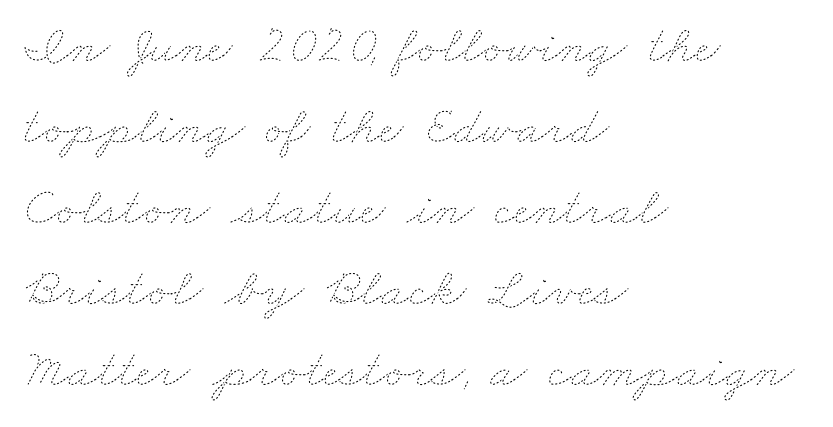
Q: Is the text bold? A: No.
Q: Is the text underlined? A: No.
Q: How is the paragraph aligned? A: Left-aligned.
Q: Is the spacing between letters normal or unusually wide? A: Normal.
Q: Is the spacing between lines tight, normal or loose? A: Normal.
Q: Width (condensed, normal, or wide)? A: Wide.
Q: Stroke contrast? A: Low.
Q: x-height? A: Small.
Q: Monospaced? A: No.
